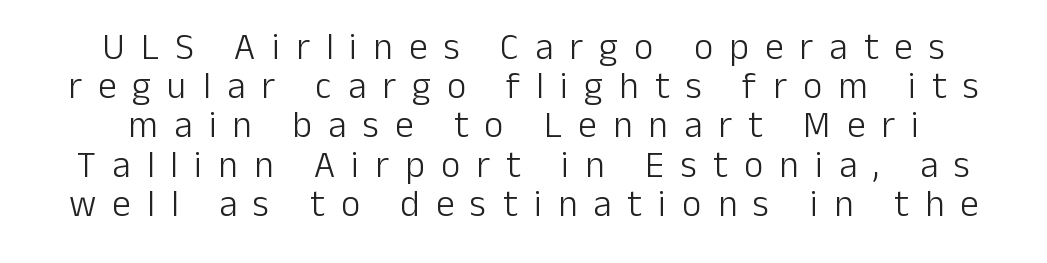
The image shows 37 px light sans-serif type, upright; set centered, tight line spacing (1.06x), unusually wide letter spacing (+0.44 em), not underlined; low stroke contrast and a medium x-height.
